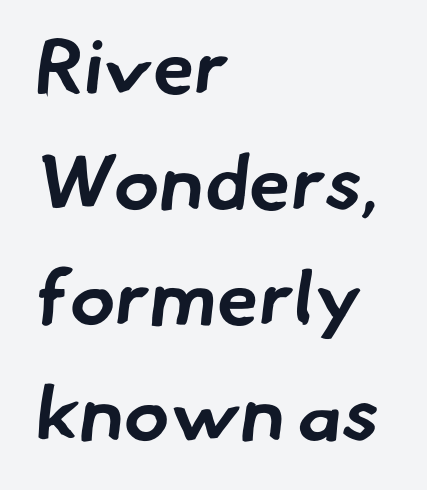
{"serif": "no", "bold": "yes", "weight": "bold", "width": "normal", "stroke_contrast": "low", "x_height": "small", "monospaced": "no", "underline": "no", "align": "left", "line_spacing": "normal", "line_spacing_ratio": 1.52, "letter_spacing": "normal", "letter_spacing_em": 0.0, "glyph_px": 76}
